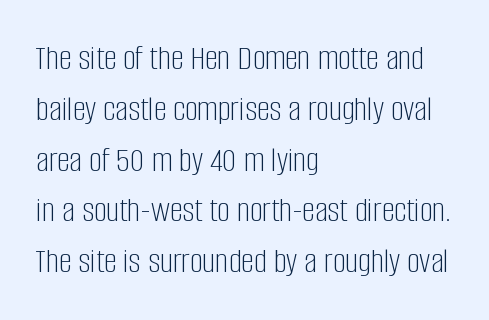
The image shows 36 px light, condensed sans-serif type, upright; set left-aligned, normal line spacing (1.41x), normal letter spacing, not underlined; low stroke contrast and a large x-height.
